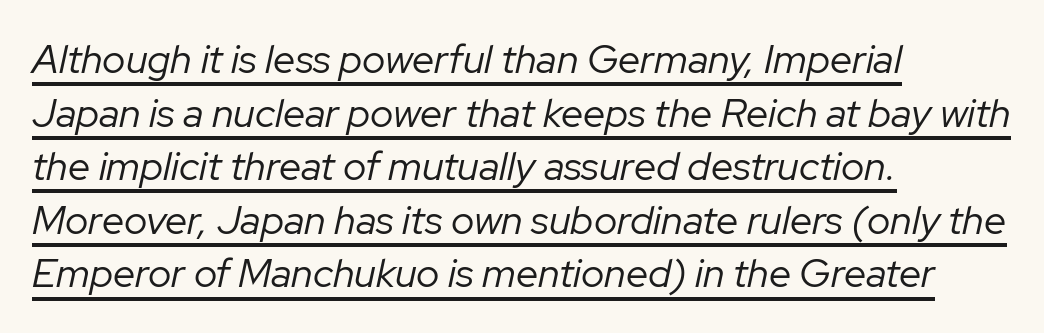
Q: Is the text bold? A: No.
Q: Is the text italic (slanted)? A: Yes, it leans right by about 12 degrees.
Q: Is the text underlined? A: Yes.
Q: How is the paragraph aligned? A: Left-aligned.
Q: Is the spacing between letters normal or unusually wide? A: Normal.
Q: Is the spacing between lines tight, normal or loose? A: Normal.
Q: Width (condensed, normal, or wide)? A: Normal.
Q: Stroke contrast? A: Low.
Q: x-height? A: Medium.
Q: Monospaced? A: No.
